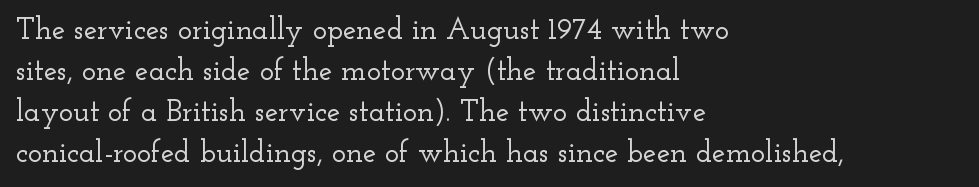
The image shows 30 px wide serif type, upright; set left-aligned, normal line spacing (1.37x), normal letter spacing, not underlined; low stroke contrast and a small x-height.
